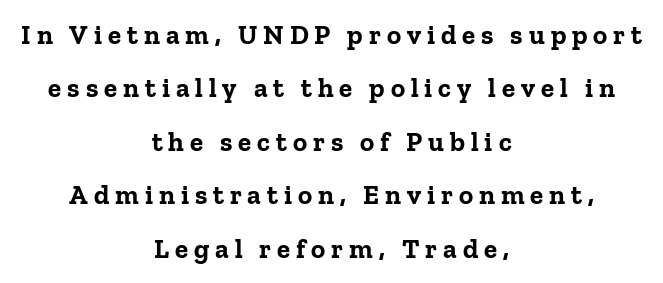
Q: Is the text bold? A: Yes.
Q: Is the text italic (slanted)? A: No, it is upright.
Q: Is the text underlined? A: No.
Q: How is the paragraph aligned? A: Centered.
Q: Is the spacing between letters normal or unusually wide? A: Unusually wide.
Q: Is the spacing between lines tight, normal or loose? A: Loose.
